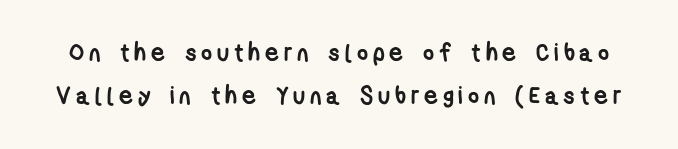
{"bold": "yes", "underline": "no", "line_spacing_ratio": 1.81, "letter_spacing": "wide", "letter_spacing_em": 0.2, "glyph_px": 24}
